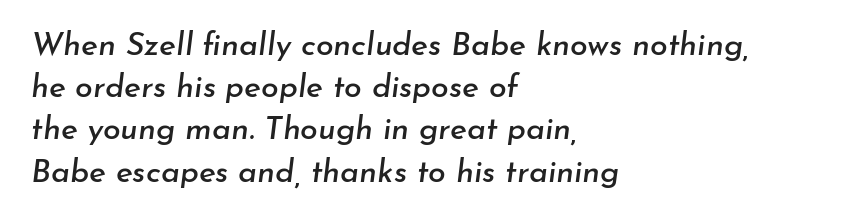
Q: Is the text italic (slanted)? A: Yes, it leans right by about 7 degrees.
Q: Is the text underlined? A: No.
Q: How is the paragraph aligned? A: Left-aligned.
Q: Is the spacing between letters normal or unusually wide? A: Normal.
Q: Is the spacing between lines tight, normal or loose? A: Normal.
Q: Width (condensed, normal, or wide)? A: Normal.
Q: Stroke contrast? A: Low.
Q: x-height? A: Small.
Q: Monospaced? A: No.
